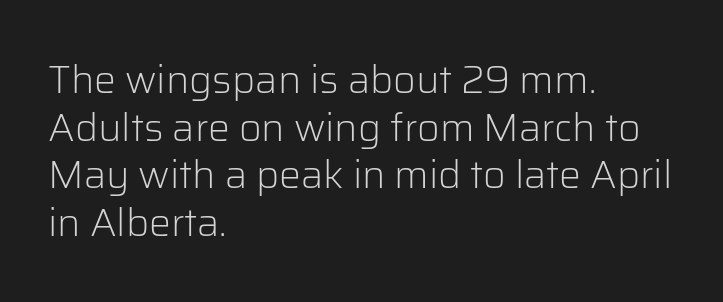
{"serif": "no", "italic": "no", "bold": "no", "weight": "light", "width": "normal", "stroke_contrast": "low", "x_height": "medium", "monospaced": "no", "underline": "no", "align": "left", "line_spacing_ratio": 1.22, "letter_spacing": "normal", "letter_spacing_em": 0.0, "glyph_px": 39}
